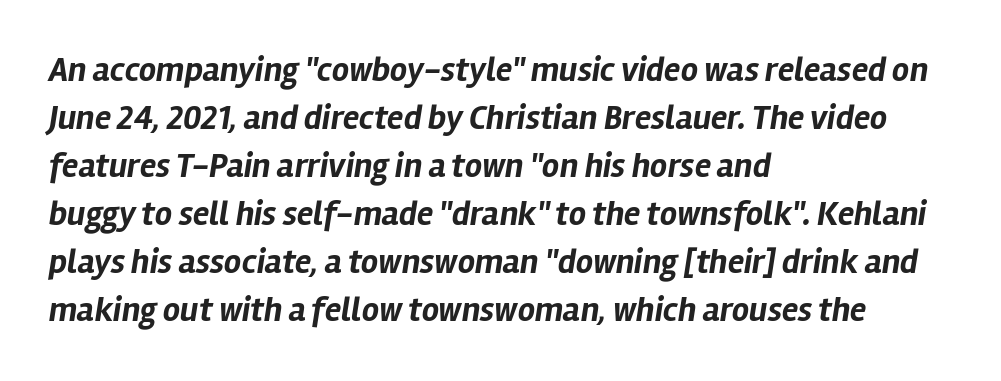
Q: Is the text bold? A: Yes.
Q: Is the text italic (slanted)? A: Yes, it leans right by about 12 degrees.
Q: Is the text underlined? A: No.
Q: How is the paragraph aligned? A: Left-aligned.
Q: Is the spacing between letters normal or unusually wide? A: Normal.
Q: Is the spacing between lines tight, normal or loose? A: Normal.
Q: Width (condensed, normal, or wide)? A: Normal.
Q: Stroke contrast? A: Low.
Q: x-height? A: Medium.
Q: Monospaced? A: No.
